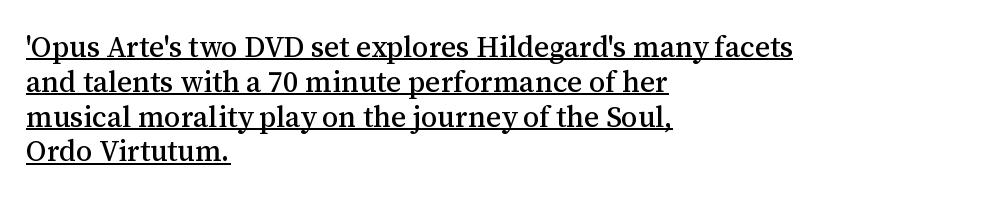
The image shows 29 px serif type, upright; set left-aligned, line spacing 1.2x, normal letter spacing, underlined; medium stroke contrast and a medium x-height.
